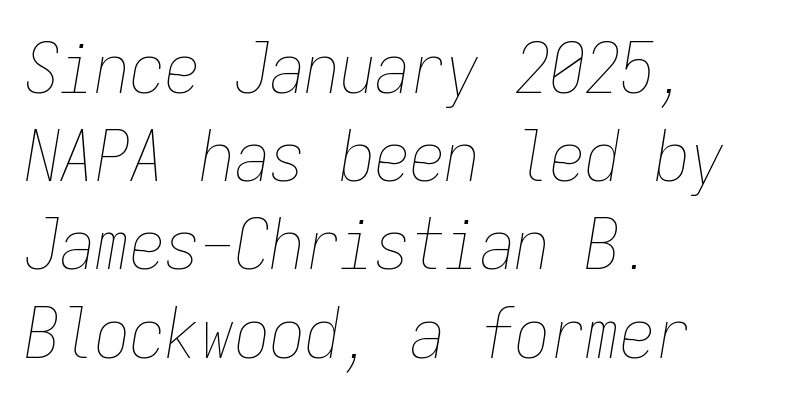
The letters march in equal steps, a hallmark of fixed-pitch type. Descenders are the only things crossing below the line. Caption: multi-line text, flush left, ragged right. What stands out about the letter spacing? Nothing — it is the standard amount. The font sits on the lighter half of the weight spectrum, regular included. Is the type slanted? Yes — the strokes lean at a clear angle.
